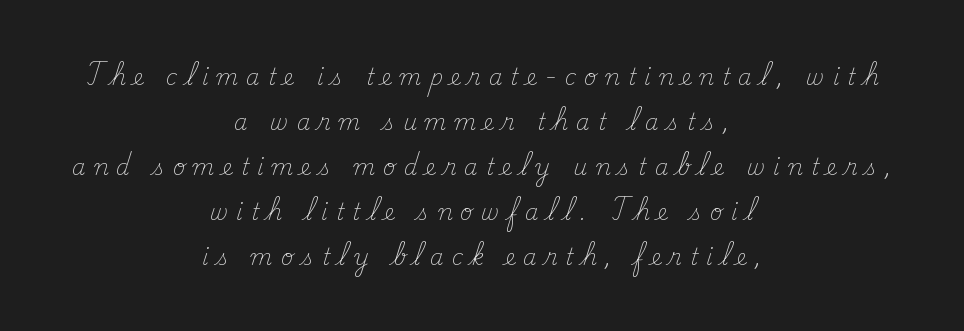
The image shows 22 px text type; set centered, loose line spacing (2.05x), unusually wide letter spacing (+0.36 em), not underlined.
